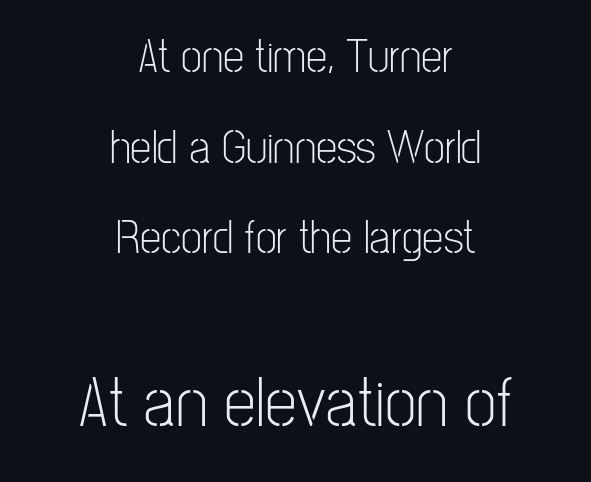
The image shows 72 px light, condensed sans-serif type, upright; set centered, line spacing 1.89x, normal letter spacing, not underlined; the second (bottom) block is 1.5x larger; low stroke contrast and a medium x-height.
